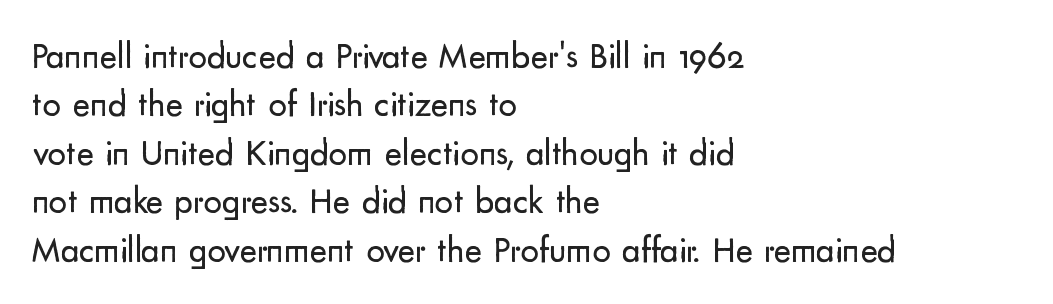
{"serif": "no", "italic": "no", "bold": "no", "weight": "regular", "width": "normal", "stroke_contrast": "low", "x_height": "small", "monospaced": "no", "underline": "no", "align": "left", "line_spacing": "normal", "line_spacing_ratio": 1.31, "letter_spacing": "normal", "letter_spacing_em": 0.0, "glyph_px": 37}
